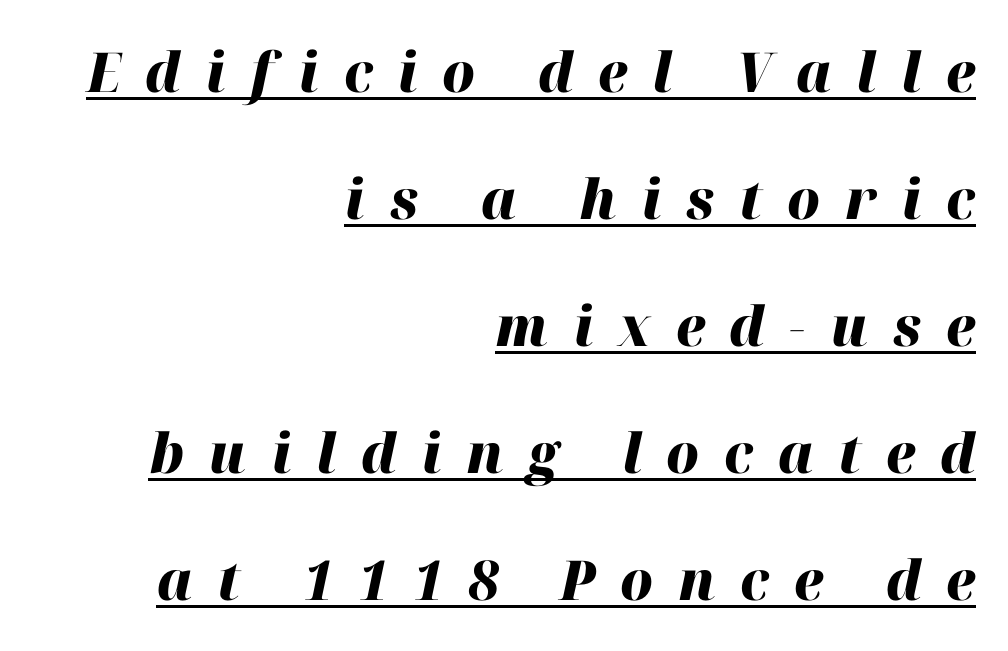
The image shows 55 px heavy type, italic (leaning right); set right-aligned, loose line spacing (2.31x), unusually wide letter spacing (+0.45 em), underlined; high stroke contrast and a medium x-height.
